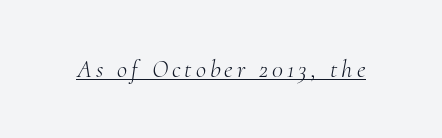
Q: Is the text bold? A: No.
Q: Is the text italic (slanted)? A: Yes, it leans right by about 10 degrees.
Q: Is the text underlined? A: Yes.
